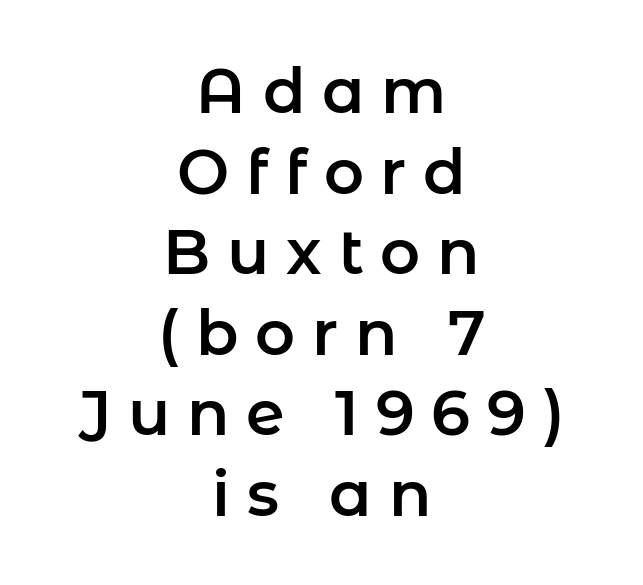
Each line is balanced around a shared central axis. The letters stand upright; this is a roman face. Descender tails drop into unmarked territory. Font category for this specimen: sans-serif. The gaps between neighbouring characters are conspicuously large. Regarding leading, the lines here are spaced in the standard way.
